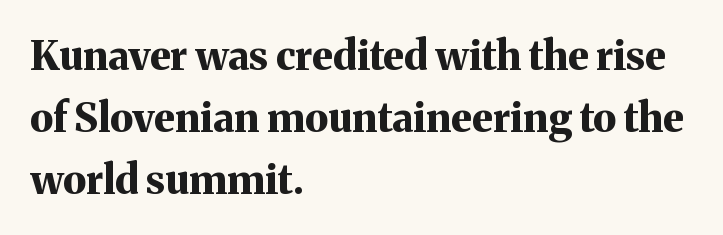
{"serif": "yes", "italic": "no", "bold": "yes", "weight": "bold", "width": "normal", "stroke_contrast": "medium", "x_height": "medium", "monospaced": "no", "underline": "no", "align": "left", "line_spacing": "normal", "line_spacing_ratio": 1.55, "letter_spacing": "normal", "letter_spacing_em": 0.0, "glyph_px": 40}
